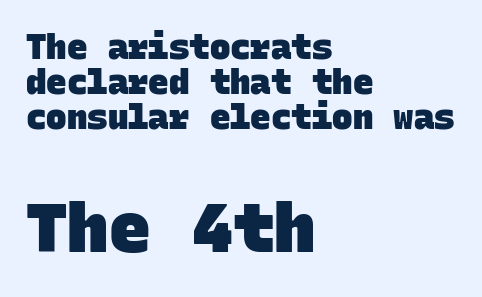
Q: Is the text bold? A: Yes.
Q: Is the typeface a serif or a sans-serif typeface? A: Sans-serif.
Q: Is the text underlined? A: No.
Q: How is the paragraph aligned? A: Left-aligned.
Q: Is the spacing between letters normal or unusually wide? A: Normal.
Q: Is the spacing between lines tight, normal or loose? A: Tight.
Q: Which block of text is set in a larger size, the first (top) or the second (bottom)? A: The second (bottom) one.
Q: Width (condensed, normal, or wide)? A: Normal.
Q: Stroke contrast? A: Low.
Q: x-height? A: Large.
Q: Monospaced? A: Yes.
